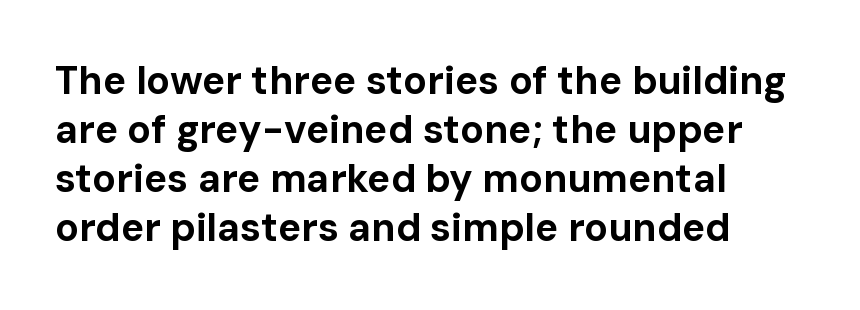
The image shows 39 px bold sans-serif type, upright; set left-aligned, normal line spacing (1.26x), normal letter spacing, not underlined; low stroke contrast and a medium x-height.
